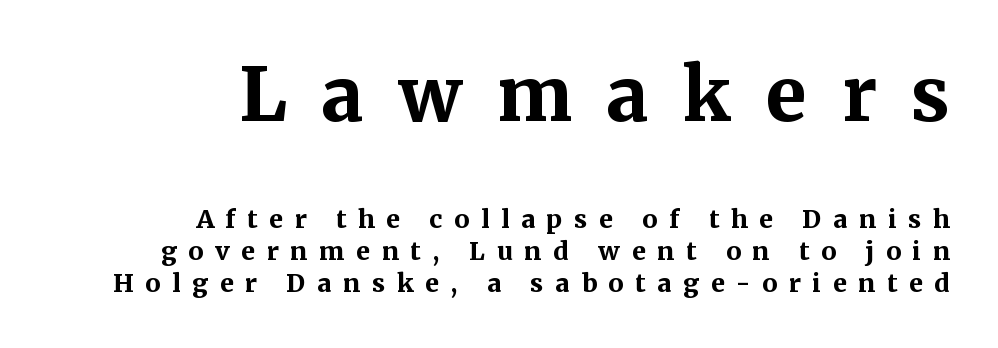
The image shows 74 px bold serif type, upright; set right-aligned, normal line spacing (1.29x), unusually wide letter spacing (+0.47 em), not underlined; the first (top) block is 2.96x larger; medium stroke contrast and a medium x-height.
